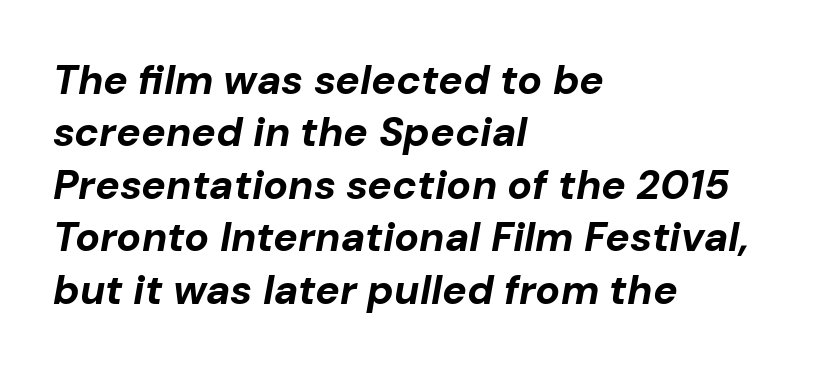
The image shows 41 px bold type, italic (leaning right); set left-aligned, normal line spacing (1.28x), normal letter spacing, not underlined; low stroke contrast and a medium x-height.
